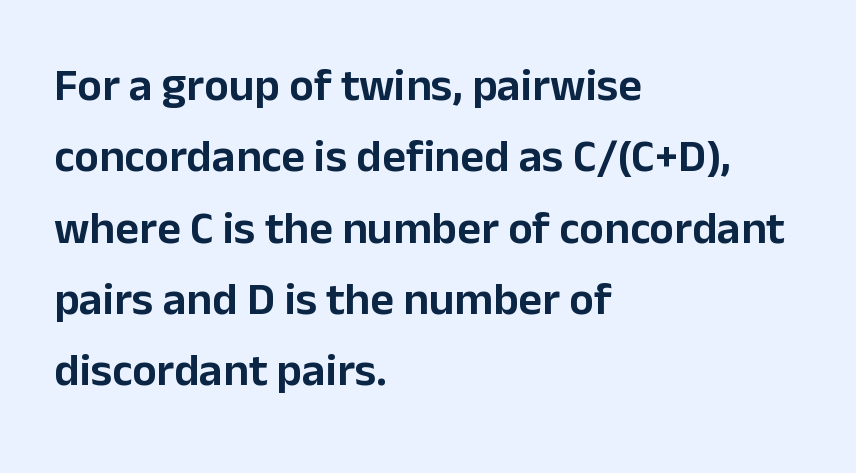
{"serif": "no", "italic": "no", "width": "normal", "stroke_contrast": "low", "x_height": "medium", "monospaced": "no", "underline": "no", "align": "left", "line_spacing": "normal", "line_spacing_ratio": 1.55, "letter_spacing": "normal", "letter_spacing_em": 0.0, "glyph_px": 46}
